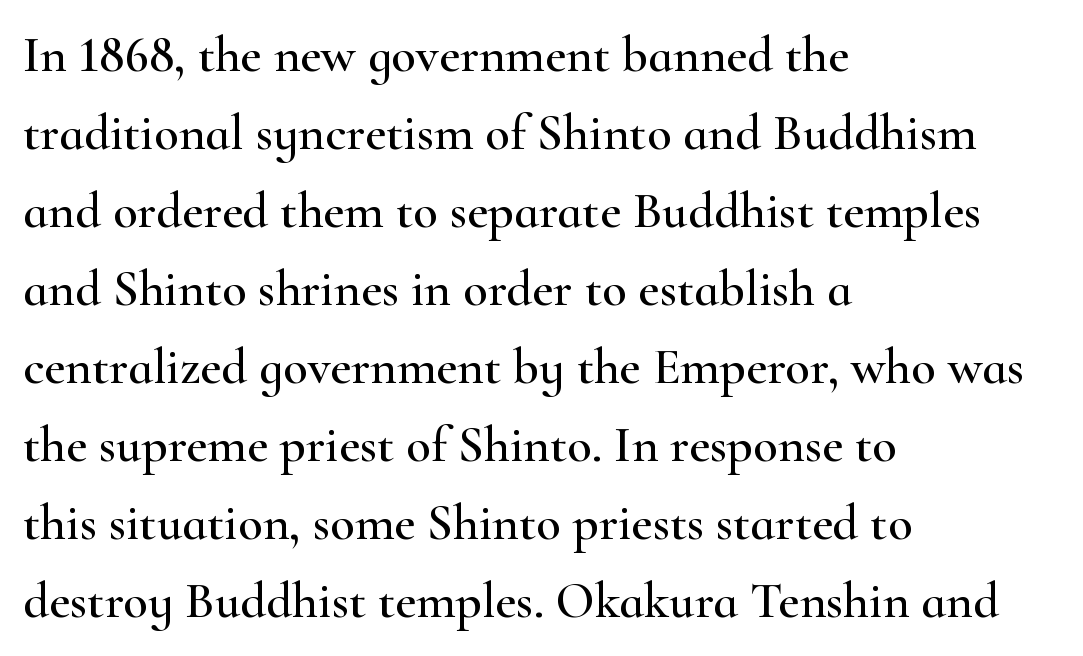
The space directly below the letters is spotless. In terms of letterform style, serifs are clearly present. Is this a fixed-width face? No — the glyphs have proportional, varying widths. No extra tracking has been applied to these lines.
